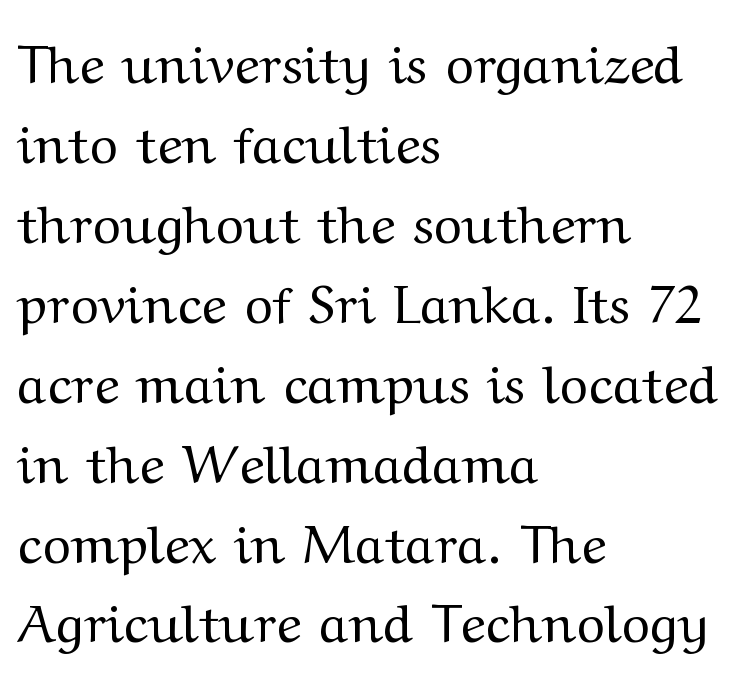
The image shows 54 px regular-weight, wide serif type, upright; set left-aligned, normal line spacing (1.48x), normal letter spacing, not underlined; medium stroke contrast and a medium x-height.
